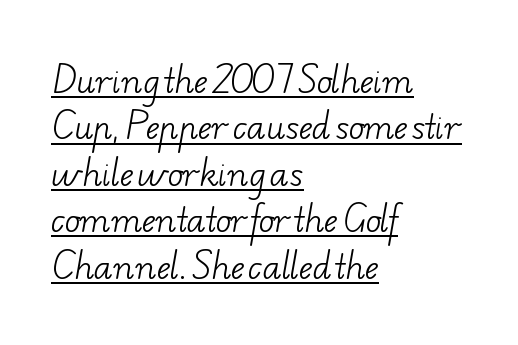
Q: Is the text bold? A: No.
Q: Is the typeface a serif or a sans-serif typeface? A: Serif.
Q: Is the text underlined? A: Yes.
Q: How is the paragraph aligned? A: Left-aligned.
Q: Is the spacing between letters normal or unusually wide? A: Normal.
Q: Is the spacing between lines tight, normal or loose? A: Normal.
Q: Width (condensed, normal, or wide)? A: Wide.
Q: Stroke contrast? A: Low.
Q: x-height? A: Small.
Q: Monospaced? A: No.
